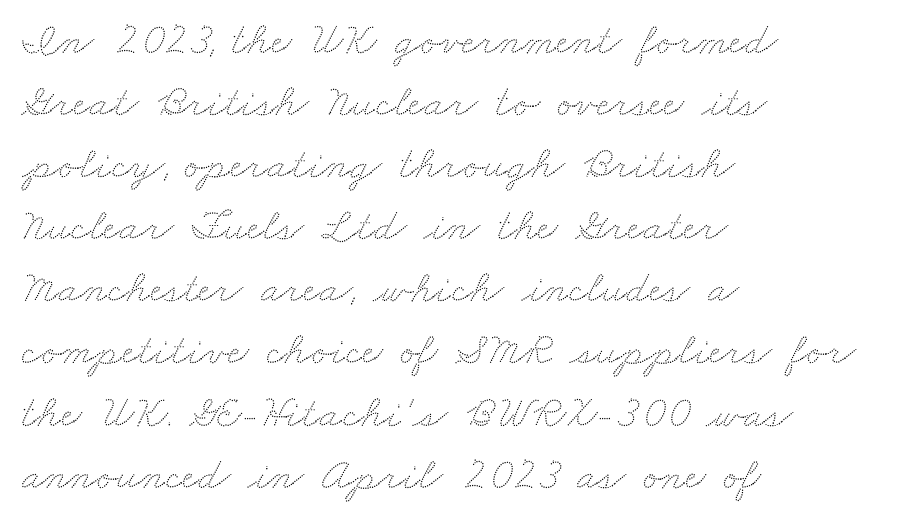
{"width": "wide", "stroke_contrast": "low", "x_height": "small", "monospaced": "no", "underline": "no", "align": "left", "line_spacing": "normal", "line_spacing_ratio": 1.38, "letter_spacing": "normal", "letter_spacing_em": 0.0, "glyph_px": 45}
